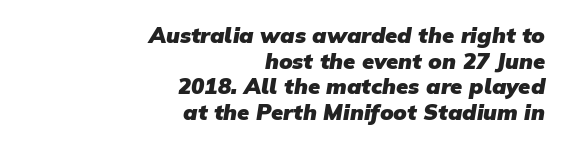
Is the block centered? No — it sits flush against the right margin. No word sits above an underline. What stands out about the letter spacing? Nothing — it is the standard amount. Summary of weight: heavy, a full bold.
